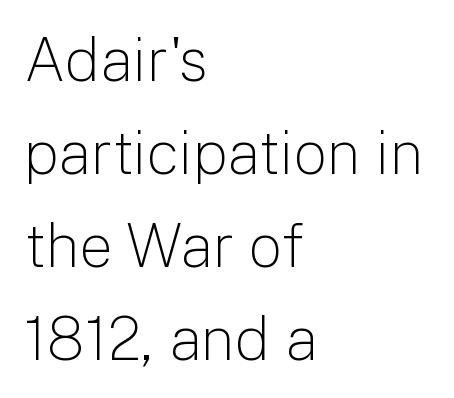
The image shows 60 px light sans-serif type, upright; set left-aligned, normal line spacing (1.55x), normal letter spacing, not underlined; low stroke contrast and a medium x-height.
